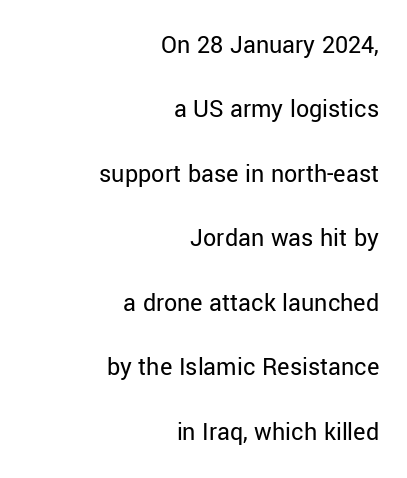
The image shows 26 px text type, upright; set right-aligned, loose line spacing (2.48x), normal letter spacing, not underlined.
